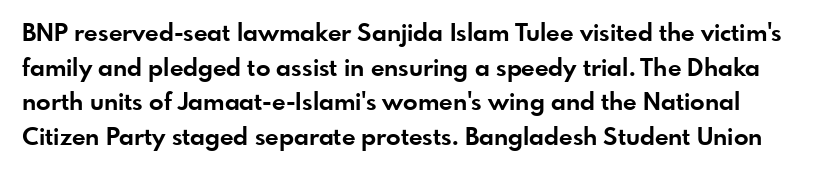
{"italic": "no", "bold": "yes", "underline": "no", "line_spacing": "normal", "line_spacing_ratio": 1.44, "letter_spacing": "normal", "letter_spacing_em": 0.0, "glyph_px": 24}
